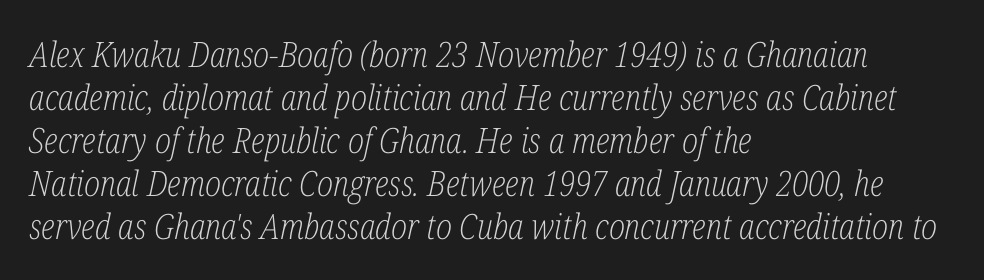
Q: Is the text bold? A: No.
Q: Is the text italic (slanted)? A: Yes, it leans right by about 12 degrees.
Q: Is the typeface a serif or a sans-serif typeface? A: Serif.
Q: Is the text underlined? A: No.
Q: How is the paragraph aligned? A: Left-aligned.
Q: Is the spacing between letters normal or unusually wide? A: Normal.
Q: Width (condensed, normal, or wide)? A: Condensed.
Q: Stroke contrast? A: Low.
Q: x-height? A: Medium.
Q: Monospaced? A: No.
